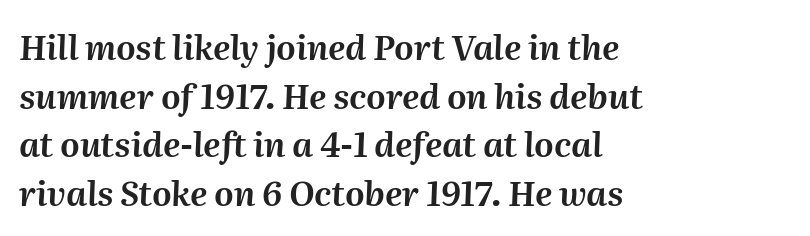
{"italic": "yes", "lean": "right", "slant_degrees": 2, "width": "normal", "stroke_contrast": "medium", "x_height": "medium", "monospaced": "no", "underline": "no", "align": "left", "line_spacing": "normal", "line_spacing_ratio": 1.43, "letter_spacing": "normal", "letter_spacing_em": 0.0, "glyph_px": 34}
